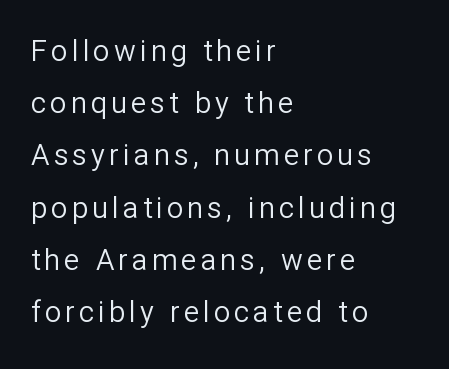
Q: Is the text bold? A: No.
Q: Is the text italic (slanted)? A: No, it is upright.
Q: Is the typeface a serif or a sans-serif typeface? A: Sans-serif.
Q: Is the text underlined? A: No.
Q: How is the paragraph aligned? A: Left-aligned.
Q: Width (condensed, normal, or wide)? A: Normal.
Q: Stroke contrast? A: Low.
Q: x-height? A: Medium.
Q: Monospaced? A: No.
